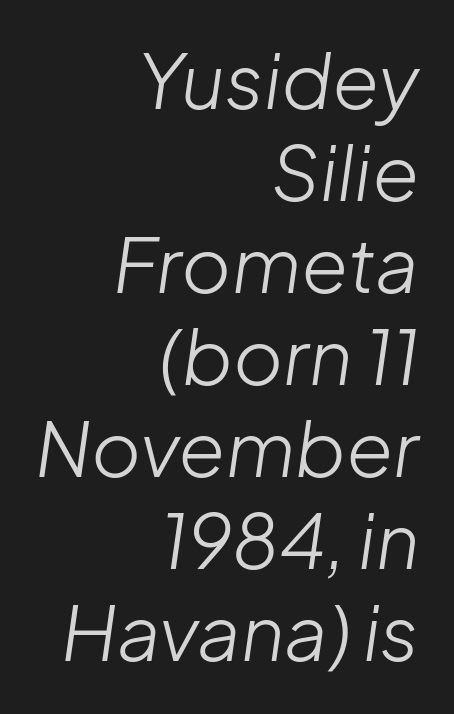
The image shows 76 px light type, italic (leaning right); set right-aligned, line spacing 1.21x, normal letter spacing, not underlined; low stroke contrast and a medium x-height.
